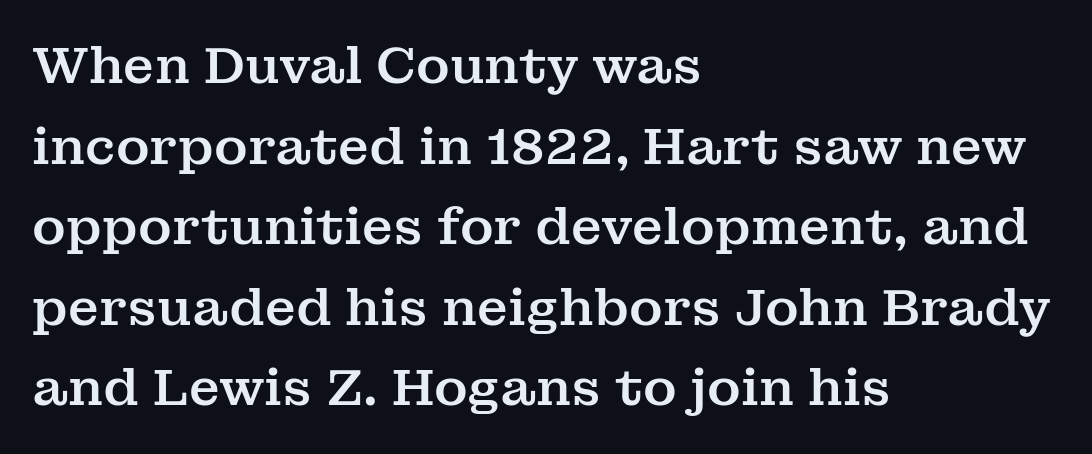
{"serif": "yes", "italic": "no", "width": "normal", "stroke_contrast": "medium", "x_height": "medium", "monospaced": "no", "underline": "no", "align": "left", "line_spacing": "normal", "line_spacing_ratio": 1.58, "letter_spacing": "normal", "letter_spacing_em": 0.0, "glyph_px": 51}
